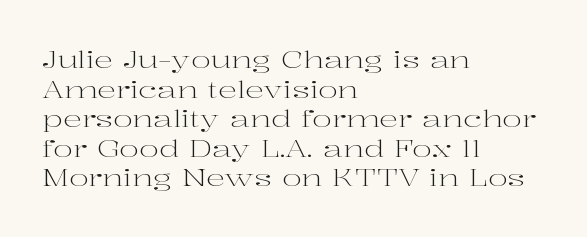
The image shows 24 px text type, upright; set left-aligned, line spacing 1.23x, normal letter spacing, not underlined.
